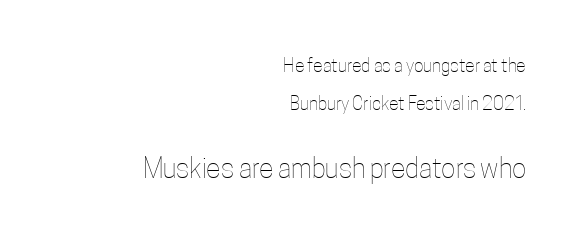
{"italic": "no", "bold": "no", "underline": "no", "align": "right", "line_spacing": "loose", "line_spacing_ratio": 2.1, "letter_spacing": "normal", "letter_spacing_em": 0.0, "larger_block": "second", "size_ratio": 1.5, "glyph_px": 27}
